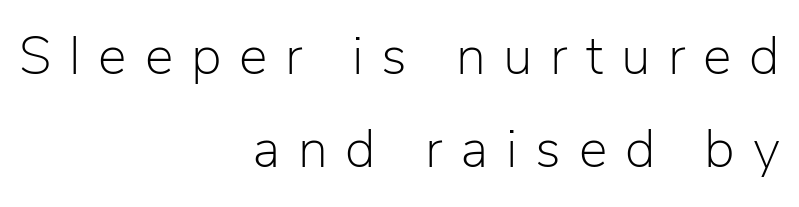
{"serif": "no", "italic": "no", "bold": "no", "weight": "light", "width": "normal", "stroke_contrast": "low", "x_height": "medium", "monospaced": "no", "underline": "no", "align": "right", "line_spacing_ratio": 1.73, "letter_spacing": "wide", "letter_spacing_em": 0.33, "glyph_px": 54}
